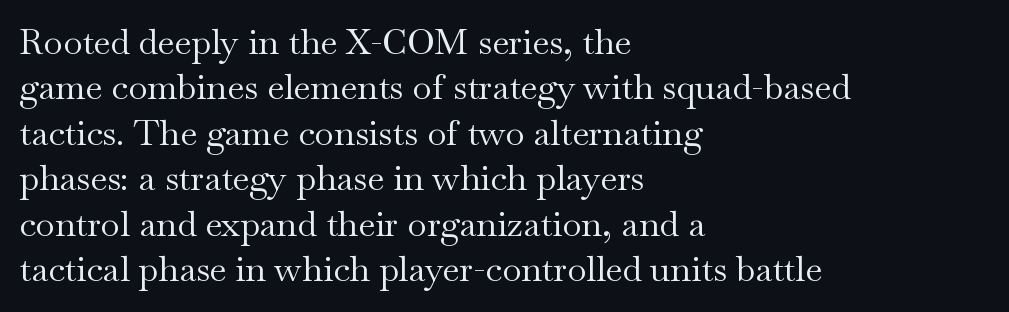
Q: Is the text bold? A: No.
Q: Is the text italic (slanted)? A: No, it is upright.
Q: Is the typeface a serif or a sans-serif typeface? A: Serif.
Q: Is the text underlined? A: No.
Q: How is the paragraph aligned? A: Left-aligned.
Q: Is the spacing between letters normal or unusually wide? A: Normal.
Q: Is the spacing between lines tight, normal or loose? A: Normal.
Q: Width (condensed, normal, or wide)? A: Wide.
Q: Stroke contrast? A: Medium.
Q: x-height? A: Small.
Q: Monospaced? A: No.
